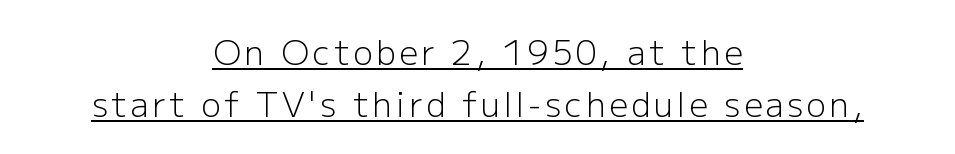
{"serif": "no", "italic": "no", "bold": "no", "weight": "light", "width": "normal", "stroke_contrast": "low", "x_height": "medium", "monospaced": "no", "underline": "yes", "align": "center", "line_spacing": "normal", "line_spacing_ratio": 1.58, "glyph_px": 33}
